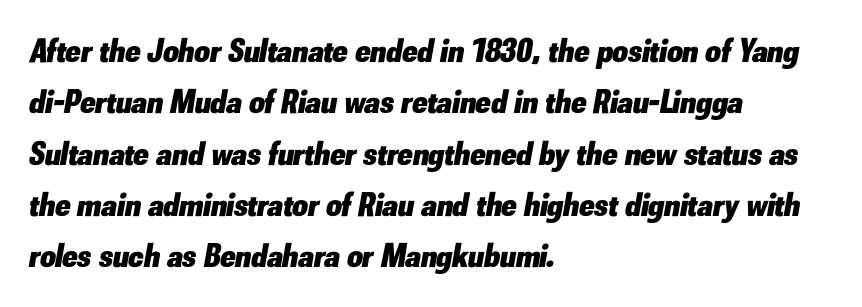
Q: Is the text bold? A: Yes.
Q: Is the text italic (slanted)? A: Yes, it leans right by about 10 degrees.
Q: Is the text underlined? A: No.
Q: How is the paragraph aligned? A: Left-aligned.
Q: Is the spacing between letters normal or unusually wide? A: Normal.
Q: Is the spacing between lines tight, normal or loose? A: Normal.
Q: Width (condensed, normal, or wide)? A: Normal.
Q: Stroke contrast? A: Low.
Q: x-height? A: Small.
Q: Monospaced? A: No.
